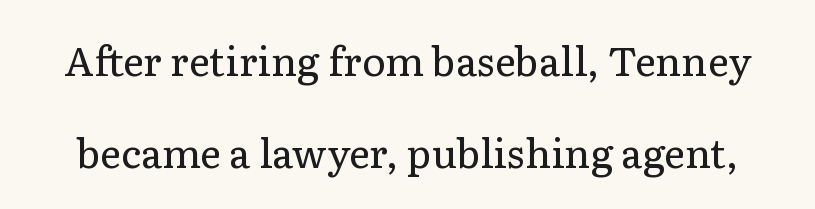
Q: Is the text bold? A: No.
Q: Is the text italic (slanted)? A: No, it is upright.
Q: Is the typeface a serif or a sans-serif typeface? A: Serif.
Q: Is the text underlined? A: No.
Q: Is the spacing between letters normal or unusually wide? A: Normal.
Q: Is the spacing between lines tight, normal or loose? A: Loose.
Q: Width (condensed, normal, or wide)? A: Normal.
Q: Stroke contrast? A: Low.
Q: x-height? A: Medium.
Q: Monospaced? A: No.
